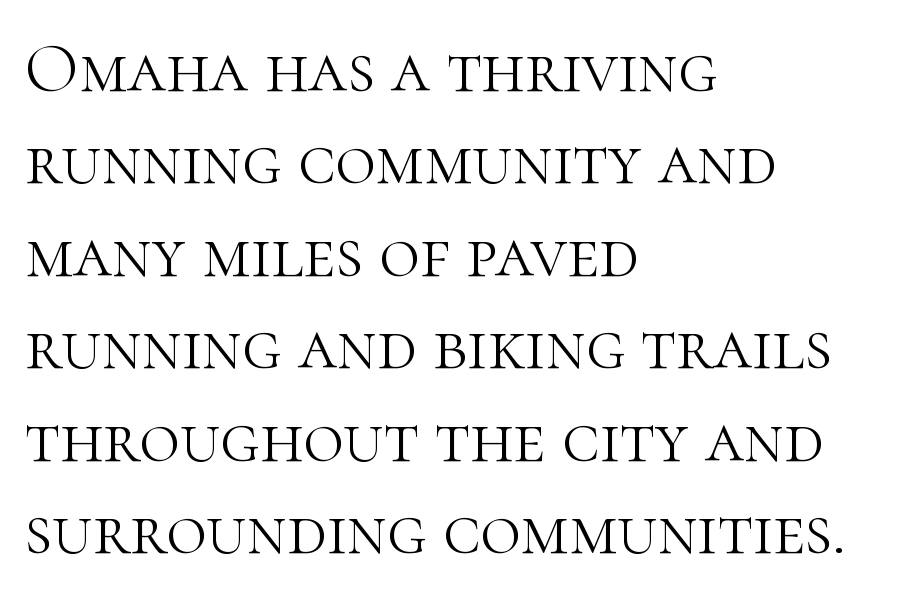
{"serif": "yes", "italic": "no", "bold": "no", "weight": "light", "width": "normal", "stroke_contrast": "high", "x_height": "medium", "monospaced": "no", "underline": "no", "align": "left", "line_spacing": "normal", "line_spacing_ratio": 1.32, "letter_spacing": "normal", "letter_spacing_em": 0.0, "glyph_px": 70}
